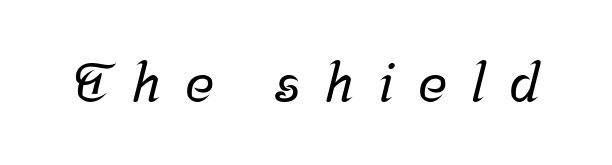
{"width": "normal", "stroke_contrast": "low", "x_height": "medium", "monospaced": "no", "underline": "no", "letter_spacing": "wide", "letter_spacing_em": 0.43, "glyph_px": 55}
